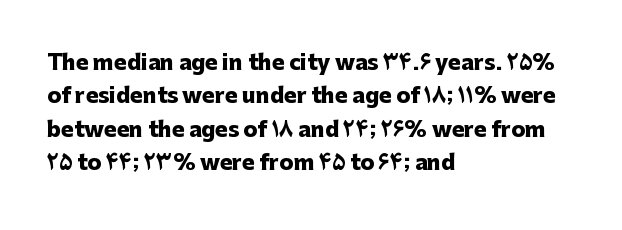
The image shows 21 px bold type, upright; set left-aligned, normal line spacing (1.59x), normal letter spacing, not underlined.
